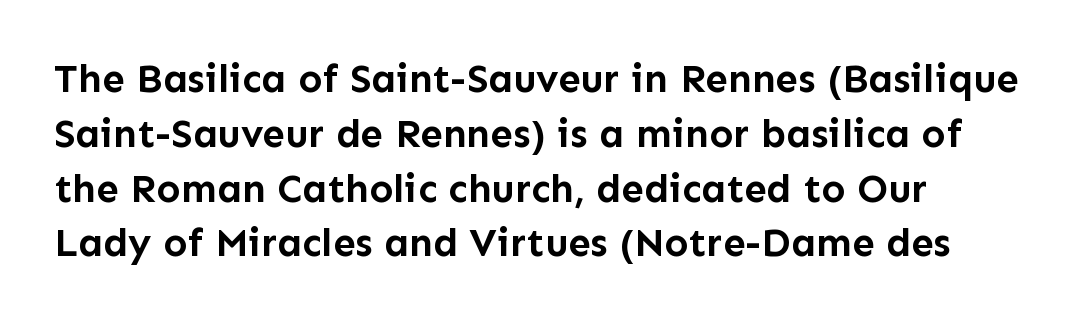
Font category for this specimen: sans-serif. Normally led — the rows are evenly, conventionally spaced. Honestly, the letter spacing is just normal — you wouldn't notice it. Compared with a centered layout, this one pins lines to the left instead. The face used here is proportionally spaced, like ordinary book or web type.
